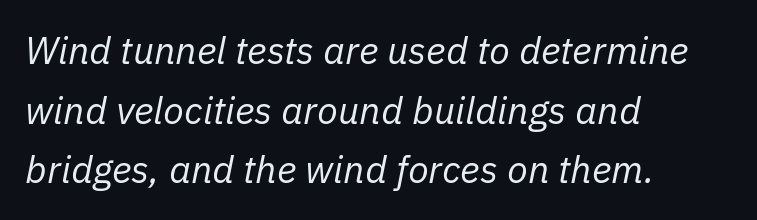
Here the glyphs are tracked normally, forming tight word shapes. Line spacing here is normal. This is not heavy type; no bold has been used. Does the copy run flush right? No — it runs flush left. Check the space under the baseline: it is left empty. Emphasis-style slanted type is in use.
